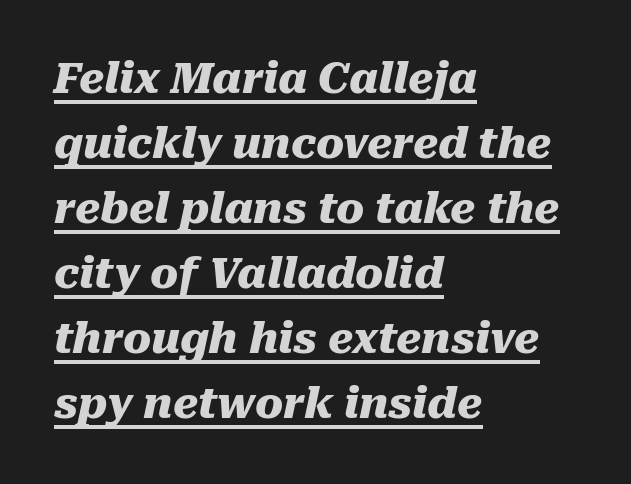
Q: Is the text bold? A: Yes.
Q: Is the text italic (slanted)? A: Yes, it leans right by about 10 degrees.
Q: Is the text underlined? A: Yes.
Q: How is the paragraph aligned? A: Left-aligned.
Q: Is the spacing between letters normal or unusually wide? A: Normal.
Q: Is the spacing between lines tight, normal or loose? A: Normal.
Q: Width (condensed, normal, or wide)? A: Normal.
Q: Stroke contrast? A: Medium.
Q: x-height? A: Medium.
Q: Monospaced? A: No.
